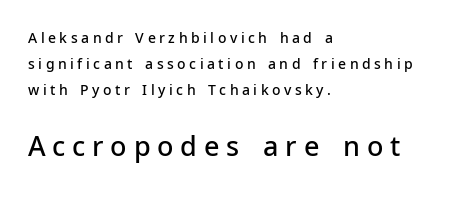
Style check: upright. This rendering features lettering with no underline. These lines have a slow, spaced-out rhythm from letter to letter. The second block has been scaled up relative to the first. Heft: intermediate — a semibold. In CSS terms this would be text-align: left.
